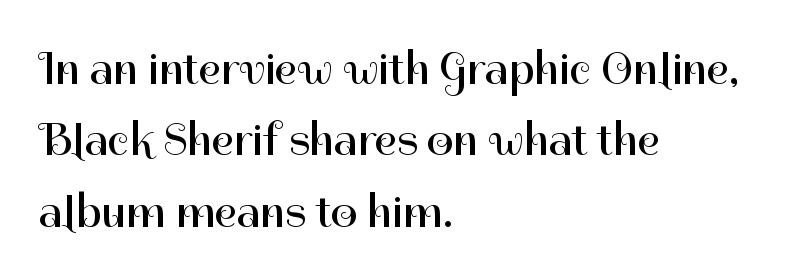
Q: Is the text bold? A: No.
Q: Is the text italic (slanted)? A: No, it is upright.
Q: Is the typeface a serif or a sans-serif typeface? A: Sans-serif.
Q: Is the text underlined? A: No.
Q: How is the paragraph aligned? A: Left-aligned.
Q: Is the spacing between letters normal or unusually wide? A: Normal.
Q: Is the spacing between lines tight, normal or loose? A: Normal.
Q: Width (condensed, normal, or wide)? A: Normal.
Q: Stroke contrast? A: High.
Q: x-height? A: Medium.
Q: Monospaced? A: No.
